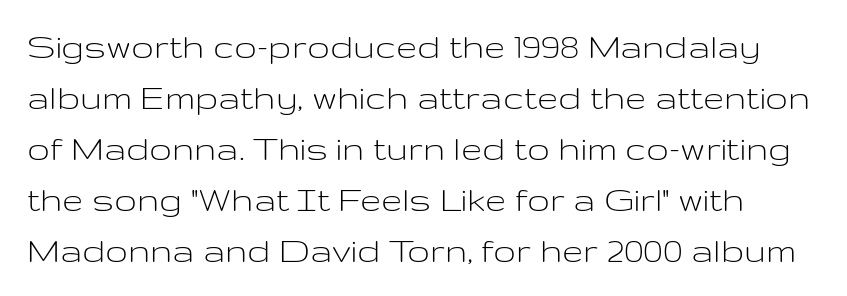
Q: Is the text bold? A: No.
Q: Is the text italic (slanted)? A: No, it is upright.
Q: Is the typeface a serif or a sans-serif typeface? A: Sans-serif.
Q: Is the text underlined? A: No.
Q: Is the spacing between letters normal or unusually wide? A: Normal.
Q: Is the spacing between lines tight, normal or loose? A: Normal.
Q: Width (condensed, normal, or wide)? A: Wide.
Q: Stroke contrast? A: Low.
Q: x-height? A: Medium.
Q: Monospaced? A: No.
